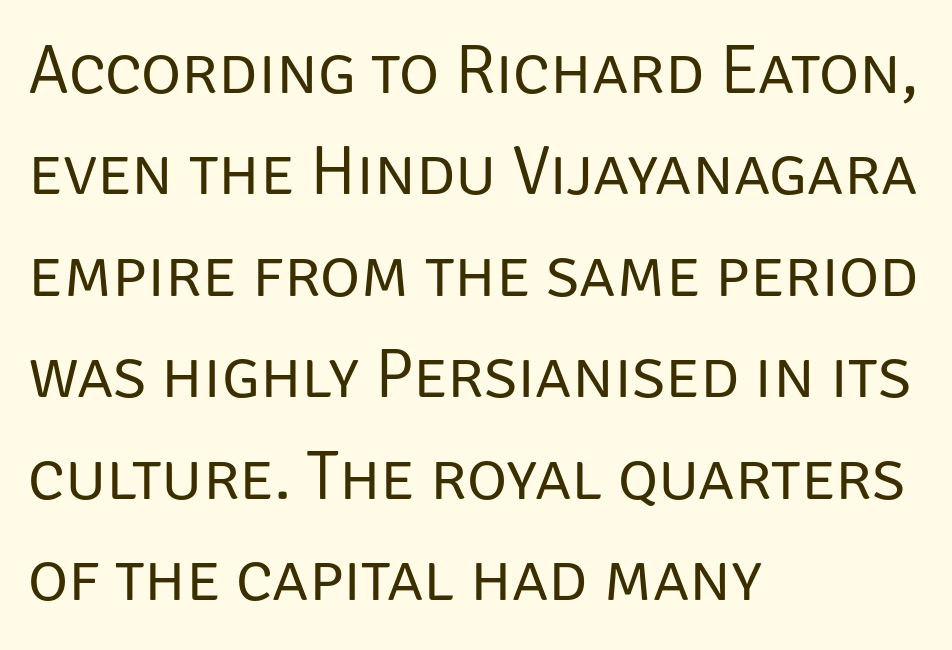
{"serif": "no", "italic": "no", "bold": "no", "weight": "regular", "width": "normal", "stroke_contrast": "low", "x_height": "large", "monospaced": "no", "underline": "no", "align": "left", "line_spacing": "normal", "line_spacing_ratio": 1.47, "letter_spacing": "normal", "letter_spacing_em": 0.0, "glyph_px": 69}
